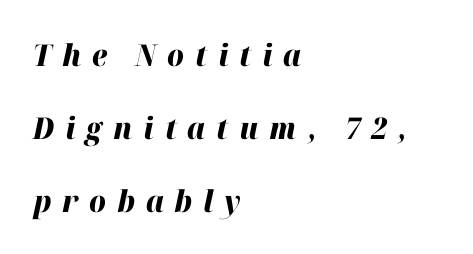
Q: Is the text bold? A: Yes.
Q: Is the text italic (slanted)? A: Yes, it leans right by about 12 degrees.
Q: Is the text underlined? A: No.
Q: How is the paragraph aligned? A: Left-aligned.
Q: Is the spacing between letters normal or unusually wide? A: Unusually wide.
Q: Is the spacing between lines tight, normal or loose? A: Loose.
Q: Width (condensed, normal, or wide)? A: Normal.
Q: Stroke contrast? A: High.
Q: x-height? A: Medium.
Q: Monospaced? A: No.
